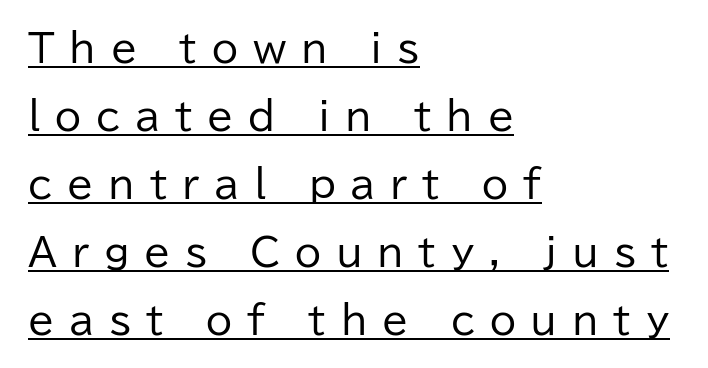
Posture: vertical. Unbolded letterforms with no extra heft. The glyphs are accompanied by a horizontal stroke just below them. In terms of letterform style, serifs are entirely absent.
